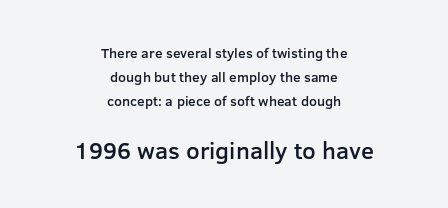
{"italic": "no", "bold": "semi", "underline": "no", "align": "center", "line_spacing": "normal", "line_spacing_ratio": 1.7, "letter_spacing": "normal", "letter_spacing_em": 0.0, "larger_block": "second", "size_ratio": 1.71, "glyph_px": 24}
